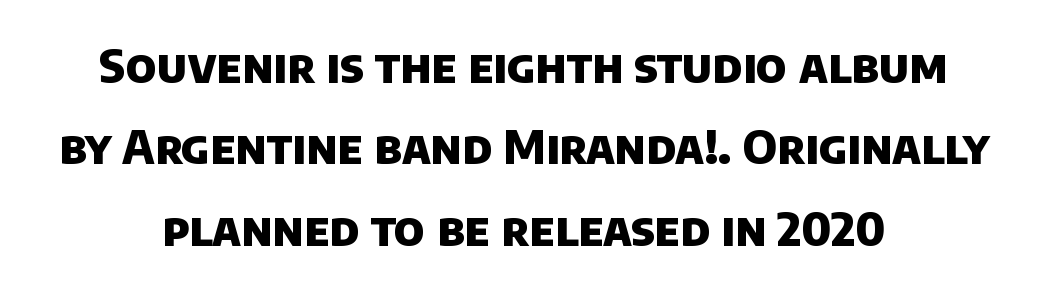
Centered paragraph, ragged on both sides. Look at the bottom of the vertical strokes: they stop flat, with no serifs. This sample has the flowing, uneven cadence of proportional lettering. Each glyph is drawn with heavy, bold strokes. There is no visible air inserted between adjacent glyphs. The specimen omits any rule beneath the text block's lines.
